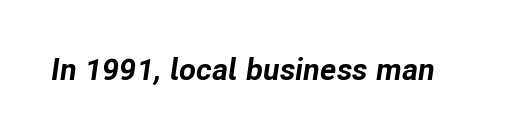
Q: Is the text bold? A: Yes.
Q: Is the text italic (slanted)? A: Yes, it leans right by about 8 degrees.
Q: Is the text underlined? A: No.
Q: Is the spacing between letters normal or unusually wide? A: Normal.
Q: Width (condensed, normal, or wide)? A: Normal.
Q: Stroke contrast? A: Low.
Q: x-height? A: Medium.
Q: Monospaced? A: No.
